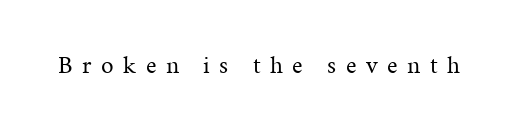
Q: Is the text bold? A: No.
Q: Is the text italic (slanted)? A: No, it is upright.
Q: Is the text underlined? A: No.
Q: Is the spacing between letters normal or unusually wide? A: Unusually wide.
